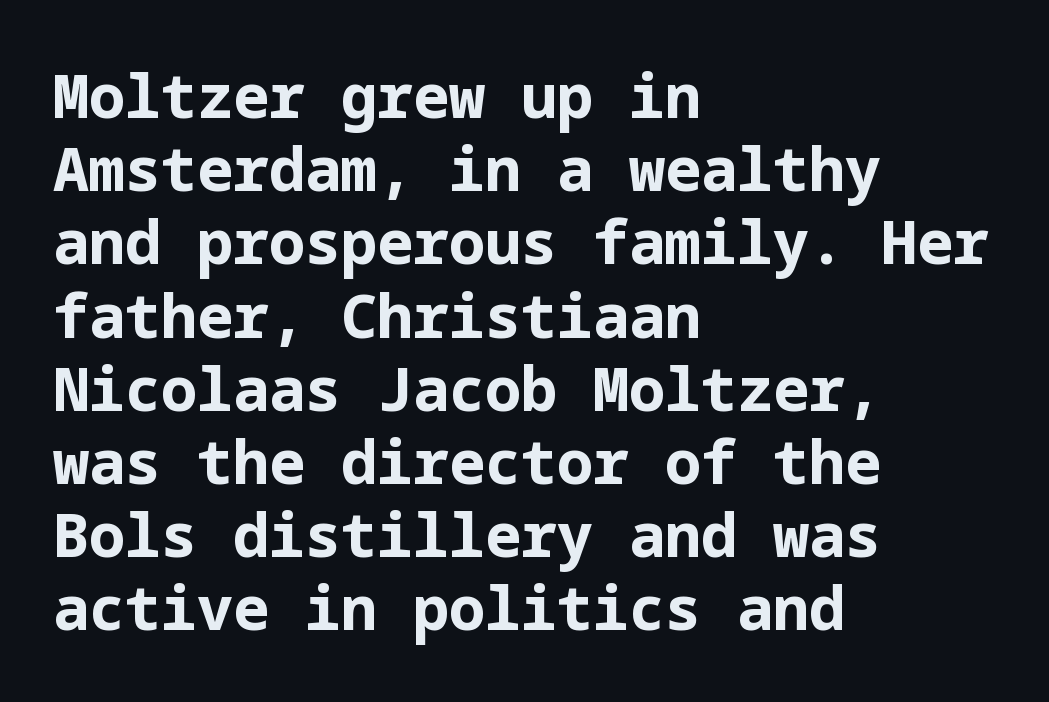
Q: Is the text bold? A: Yes.
Q: Is the text italic (slanted)? A: No, it is upright.
Q: Is the typeface a serif or a sans-serif typeface? A: Sans-serif.
Q: Is the text underlined? A: No.
Q: How is the paragraph aligned? A: Left-aligned.
Q: Is the spacing between letters normal or unusually wide? A: Normal.
Q: Width (condensed, normal, or wide)? A: Normal.
Q: Stroke contrast? A: Low.
Q: x-height? A: Medium.
